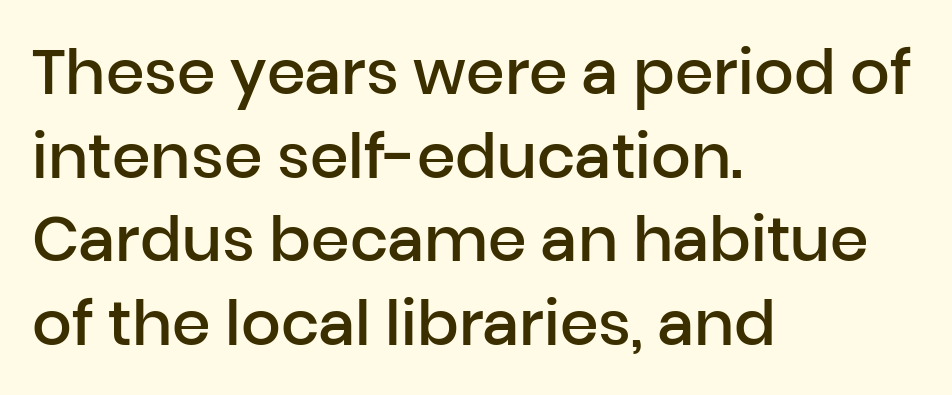
Q: Is the text bold? A: Semi-bold.
Q: Is the text italic (slanted)? A: No, it is upright.
Q: Is the typeface a serif or a sans-serif typeface? A: Sans-serif.
Q: Is the text underlined? A: No.
Q: How is the paragraph aligned? A: Left-aligned.
Q: Is the spacing between letters normal or unusually wide? A: Normal.
Q: Is the spacing between lines tight, normal or loose? A: Normal.
Q: Width (condensed, normal, or wide)? A: Normal.
Q: Stroke contrast? A: Low.
Q: x-height? A: Medium.
Q: Monospaced? A: No.
